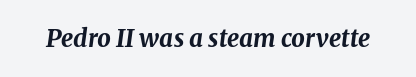
These lines keep a tight, regular rhythm from letter to letter. A bare baseline throughout the passage. Style check: oblique. Strong, thick strokes mark this as bold type.
